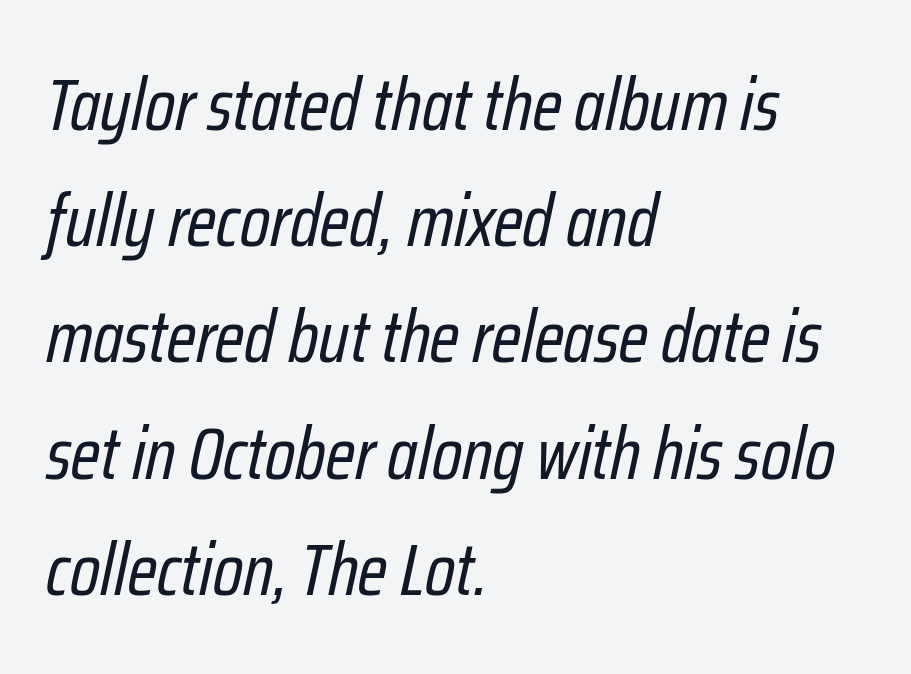
The letters advance in unequal steps, a hallmark of proportional type. A bare baseline throughout the passage. Honestly, the row spacing looks completely unremarkable. The paragraph shown leans on its left margin. Compared with ordinary roman type, these characters are visibly tilted.
